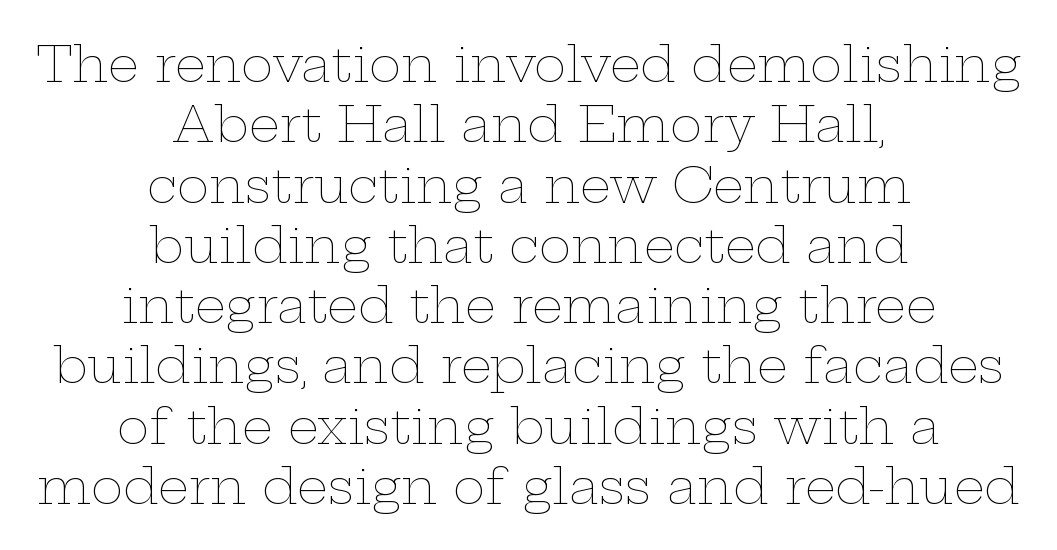
Italic: no, the glyphs are upright roman. The string is rendered with underlining switched off. Visually the block forms a symmetrical silhouette, jagged on both flanks. The passage shown has conventional tracking throughout. Stroke mass is kept to a normal reading level or below. Do the characters align in a grid? No, the font is proportional.
